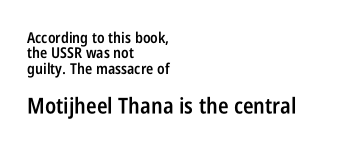
{"italic": "no", "bold": "semi", "underline": "no", "align": "left", "line_spacing": "tight", "line_spacing_ratio": 1.03, "letter_spacing": "normal", "letter_spacing_em": 0.0, "larger_block": "second", "size_ratio": 1.47, "glyph_px": 22}
